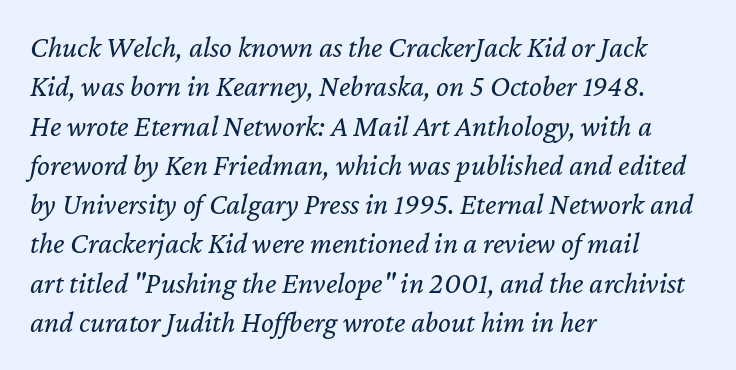
Q: Is the text bold? A: No.
Q: Is the text italic (slanted)? A: Yes, it leans right by about 12 degrees.
Q: Is the text underlined? A: No.
Q: How is the paragraph aligned? A: Left-aligned.
Q: Is the spacing between letters normal or unusually wide? A: Normal.
Q: Is the spacing between lines tight, normal or loose? A: Normal.
Q: Width (condensed, normal, or wide)? A: Normal.
Q: Stroke contrast? A: Low.
Q: x-height? A: Medium.
Q: Monospaced? A: No.
